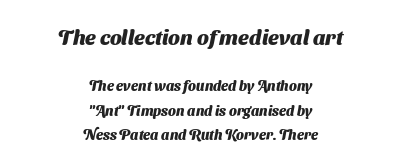
{"bold": "yes", "underline": "no", "align": "center", "line_spacing_ratio": 1.74, "letter_spacing": "normal", "letter_spacing_em": 0.0, "larger_block": "first", "size_ratio": 1.5, "glyph_px": 21}
